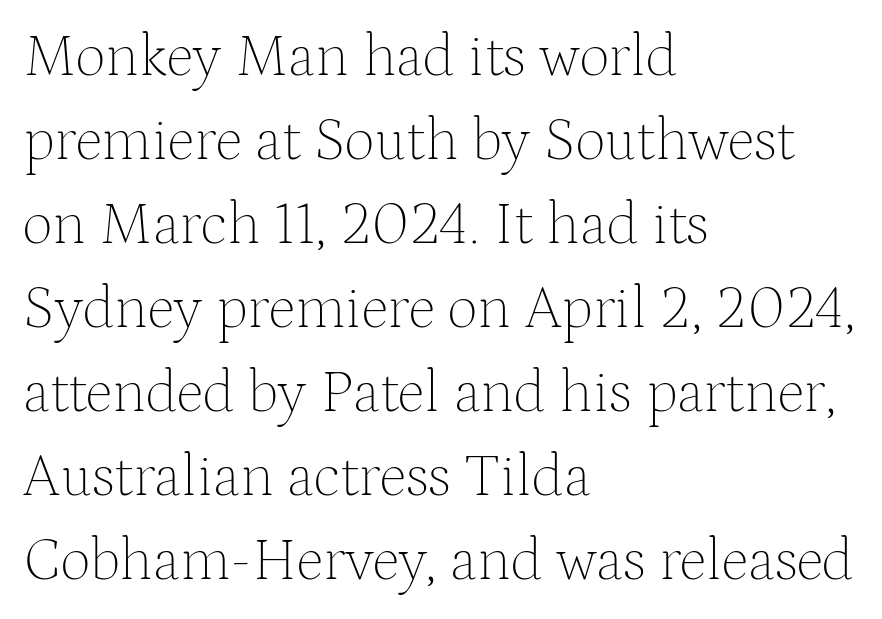
The image shows 60 px thin serif type, upright; set left-aligned, normal line spacing (1.4x), normal letter spacing, not underlined; medium stroke contrast and a medium x-height.
